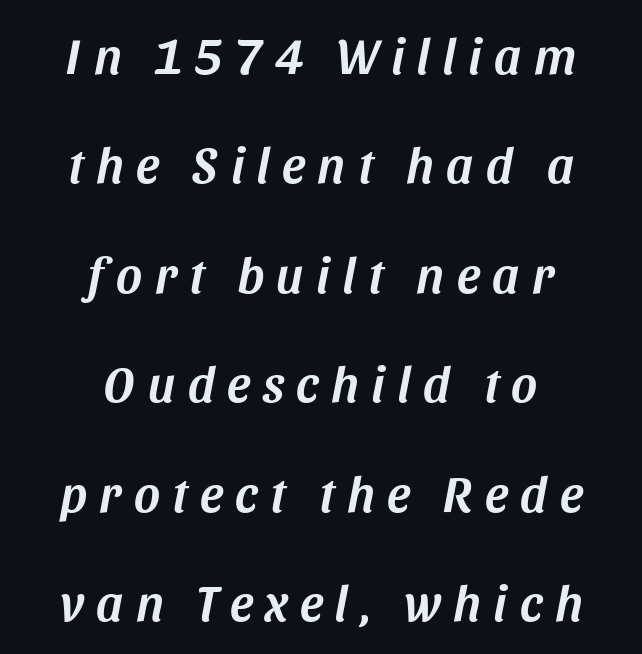
Widely set lines give the paragraph a tall, airy silhouette. The whole block is typeset with a tilt. Caption: expanded tracking, letters set apart. Clear beneath every line of the passage. Every row of glyphs is offset so its center matches the block's center. The passage shown is typed in a proportional face where columns would drift.
